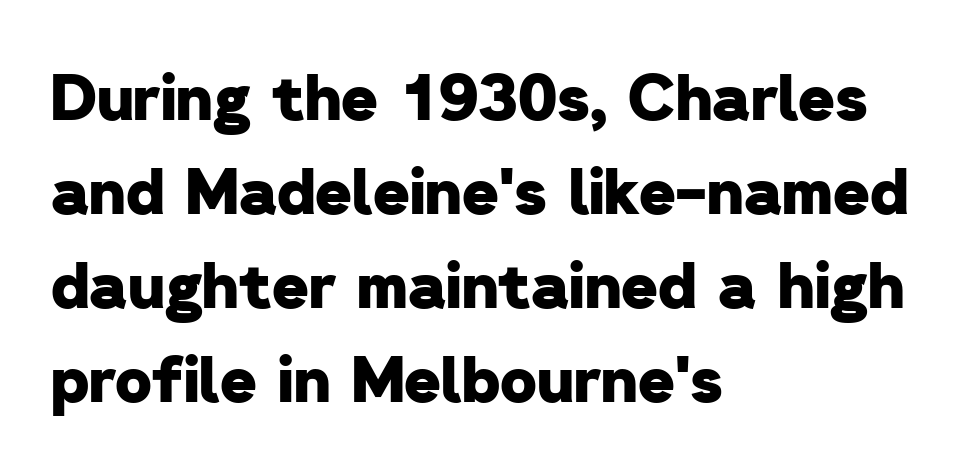
Stroke terminals: plain, sans-serif. Type without underlining. On the weight axis this lands at bold, roughly 700. The rendering uses natural spacing where letterforms have individual widths.
